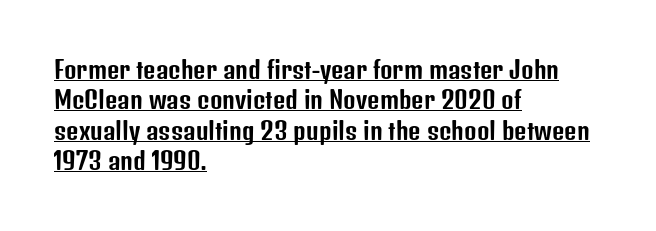
Q: Is the text italic (slanted)? A: No, it is upright.
Q: Is the text underlined? A: Yes.
Q: How is the paragraph aligned? A: Left-aligned.
Q: Is the spacing between letters normal or unusually wide? A: Normal.
Q: Is the spacing between lines tight, normal or loose? A: Normal.
